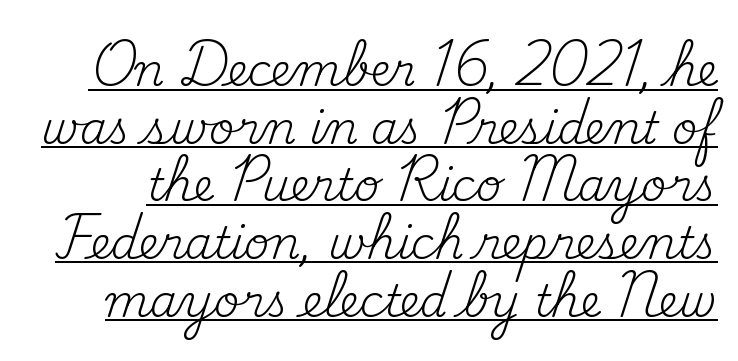
{"serif": "yes", "bold": "no", "weight": "regular", "width": "normal", "stroke_contrast": "medium", "x_height": "small", "monospaced": "no", "underline": "yes", "line_spacing": "normal", "line_spacing_ratio": 1.31, "letter_spacing": "normal", "letter_spacing_em": 0.0, "glyph_px": 44}
